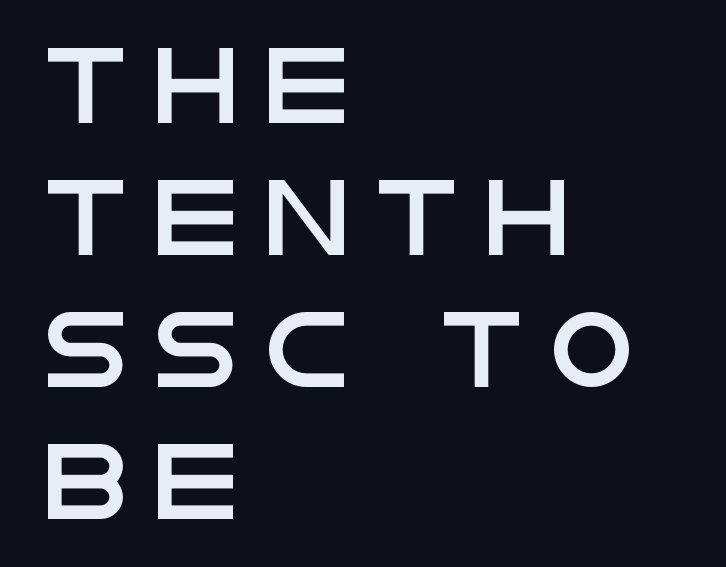
The image shows 75 px wide sans-serif type, upright; set left-aligned, line spacing 1.76x, unusually wide letter spacing (+0.37 em), not underlined; low stroke contrast and a large x-height.
